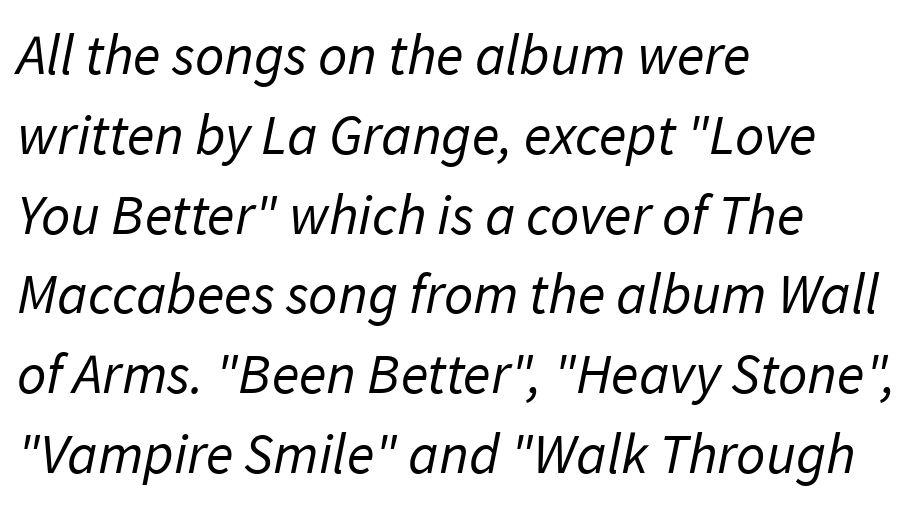
The image shows 57 px regular-weight sans-serif type; set left-aligned, normal line spacing (1.4x), normal letter spacing, not underlined; low stroke contrast and a medium x-height.
